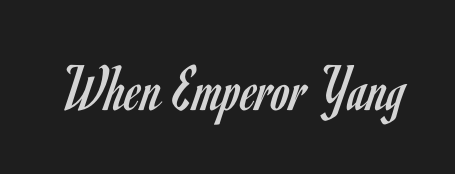
The image shows 67 px regular-weight, condensed sans-serif type; set normal letter spacing, not underlined; low stroke contrast and a small x-height.
